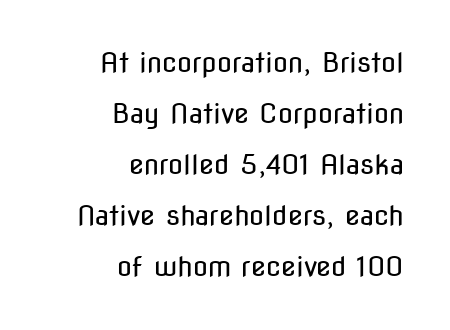
{"italic": "no", "bold": "no", "underline": "no", "align": "right", "line_spacing_ratio": 1.89, "letter_spacing": "normal", "letter_spacing_em": 0.0, "glyph_px": 27}
